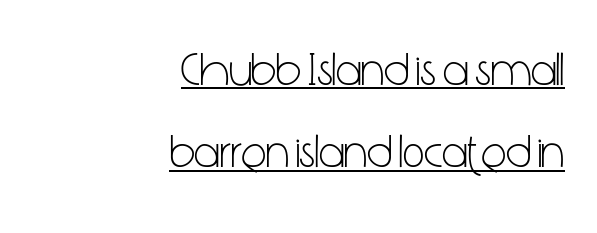
Looks like regular typesetting: each glyph gets only the width it needs. These characters rest on top of a visible drawn line. The axis of the letterforms is exactly vertical. One-word summary of the alignment: right. A typesetter would label this face a sans.
